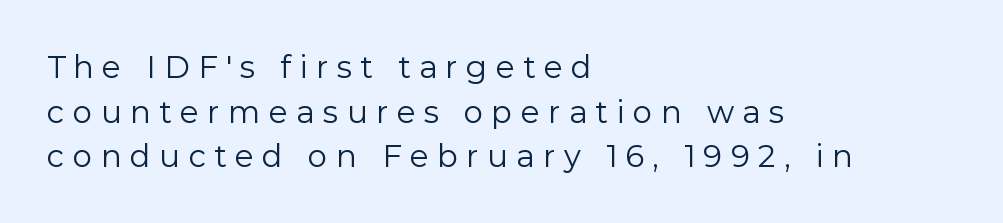
{"serif": "no", "italic": "no", "bold": "no", "weight": "regular", "width": "normal", "stroke_contrast": "low", "x_height": "medium", "monospaced": "no", "underline": "no", "align": "left", "line_spacing": "normal", "line_spacing_ratio": 1.44, "letter_spacing": "wide", "letter_spacing_em": 0.27, "glyph_px": 31}
